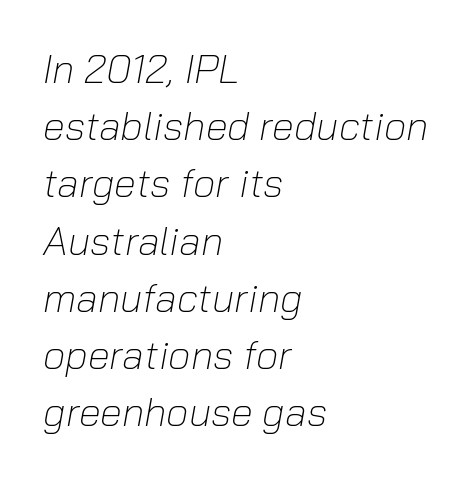
Q: Is the text bold? A: No.
Q: Is the text italic (slanted)? A: Yes, it leans right by about 10 degrees.
Q: Is the text underlined? A: No.
Q: How is the paragraph aligned? A: Left-aligned.
Q: Is the spacing between letters normal or unusually wide? A: Normal.
Q: Is the spacing between lines tight, normal or loose? A: Normal.
Q: Width (condensed, normal, or wide)? A: Normal.
Q: Stroke contrast? A: Low.
Q: x-height? A: Medium.
Q: Monospaced? A: No.
